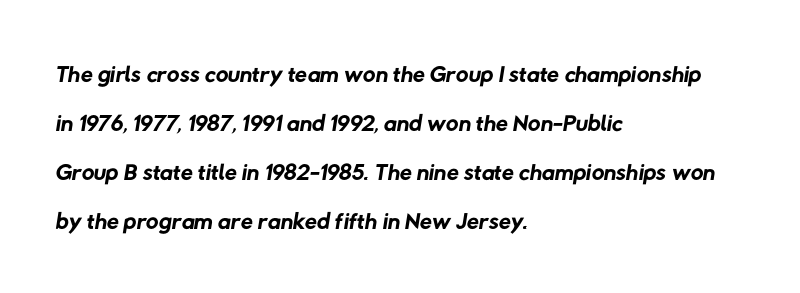
The image shows 35 px regular-weight sans-serif type; set left-aligned, normal line spacing (1.4x), normal letter spacing, not underlined; low stroke contrast and a medium x-height.
